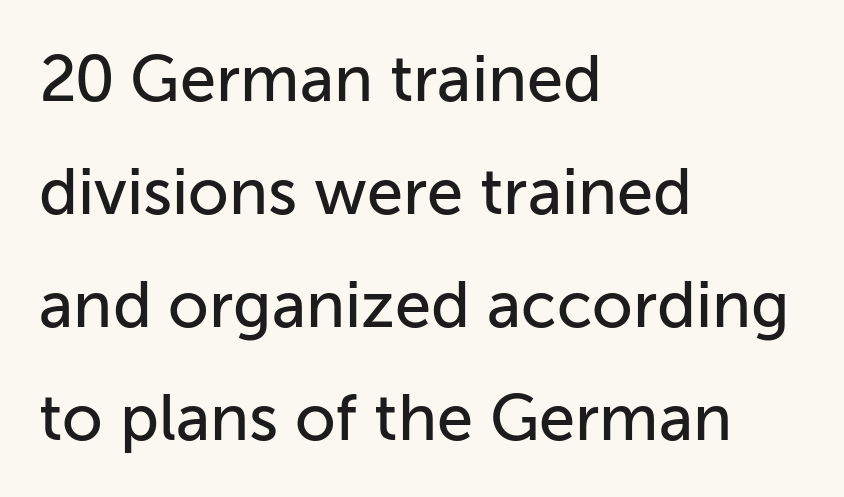
{"serif": "no", "italic": "no", "width": "normal", "stroke_contrast": "low", "x_height": "medium", "monospaced": "no", "underline": "no", "align": "left", "line_spacing_ratio": 1.74, "letter_spacing": "normal", "letter_spacing_em": 0.0, "glyph_px": 65}
